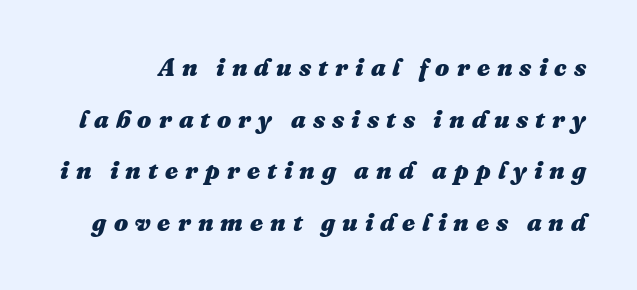
The image shows 25 px bold type, italic (leaning right); set loose line spacing (2.07x), unusually wide letter spacing (+0.28 em), not underlined.
